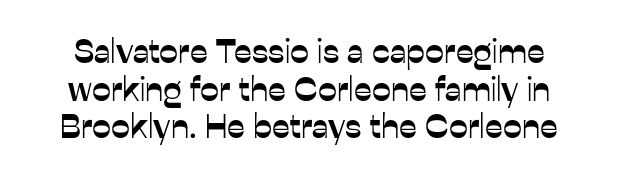
Q: Is the text italic (slanted)? A: No, it is upright.
Q: Is the typeface a serif or a sans-serif typeface? A: Sans-serif.
Q: Is the text underlined? A: No.
Q: Is the spacing between letters normal or unusually wide? A: Normal.
Q: Is the spacing between lines tight, normal or loose? A: Tight.
Q: Width (condensed, normal, or wide)? A: Normal.
Q: Stroke contrast? A: Low.
Q: x-height? A: Medium.
Q: Monospaced? A: No.
